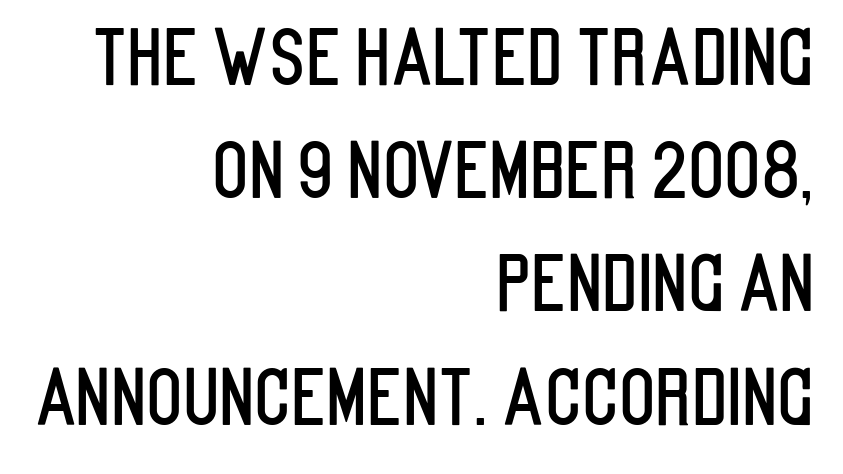
{"serif": "no", "italic": "no", "width": "condensed", "stroke_contrast": "low", "x_height": "large", "monospaced": "no", "underline": "no", "align": "right", "line_spacing": "normal", "line_spacing_ratio": 1.51, "letter_spacing": "normal", "letter_spacing_em": 0.0, "glyph_px": 75}
